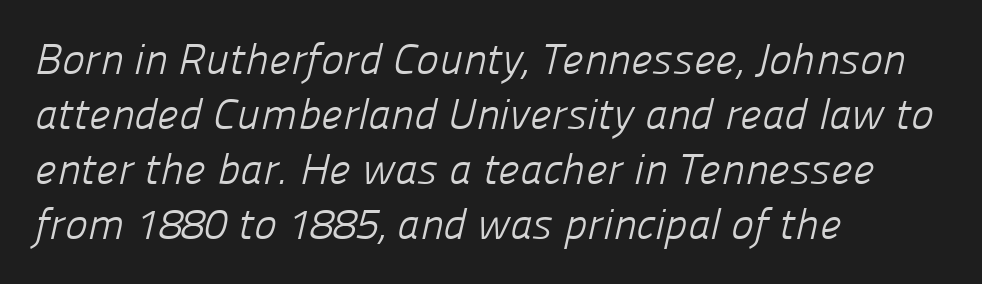
You could call the tracking neutral — neither tight nor loose. Short and long lines alike share a common starting point at left. Spacing verdict: proportional, widths tailored to each character. Students, observe: this is what conventionally led text looks like. Just letters on the line, the space beneath them empty.
